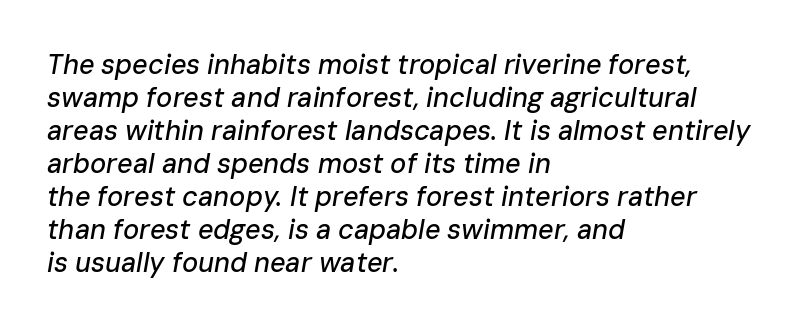
The typography opts for an oblique posture over an upright one. Where is the straight margin? On the left. Caption: standard tracking, unaltered. Unmarked baselines from the first word to the last.
